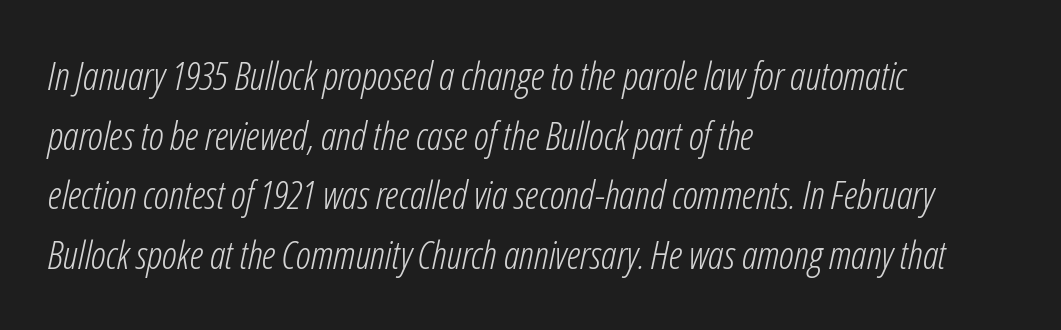
Q: Is the text bold? A: No.
Q: Is the text italic (slanted)? A: Yes, it leans right by about 12 degrees.
Q: Is the text underlined? A: No.
Q: How is the paragraph aligned? A: Left-aligned.
Q: Is the spacing between letters normal or unusually wide? A: Normal.
Q: Is the spacing between lines tight, normal or loose? A: Normal.
Q: Width (condensed, normal, or wide)? A: Condensed.
Q: Stroke contrast? A: Low.
Q: x-height? A: Medium.
Q: Monospaced? A: No.
